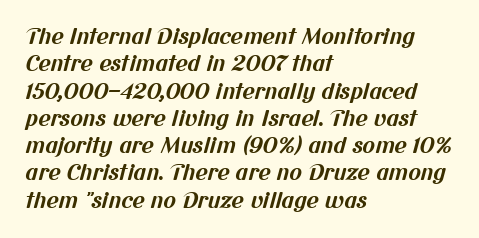
Q: Is the text bold? A: Yes.
Q: Is the text underlined? A: No.
Q: How is the paragraph aligned? A: Left-aligned.
Q: Is the spacing between letters normal or unusually wide? A: Normal.
Q: Is the spacing between lines tight, normal or loose? A: Normal.
